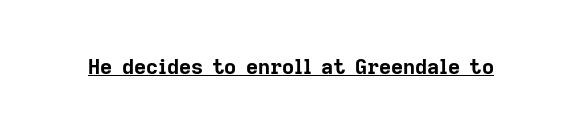
The image shows 21 px bold type, upright; set normal letter spacing, underlined.
